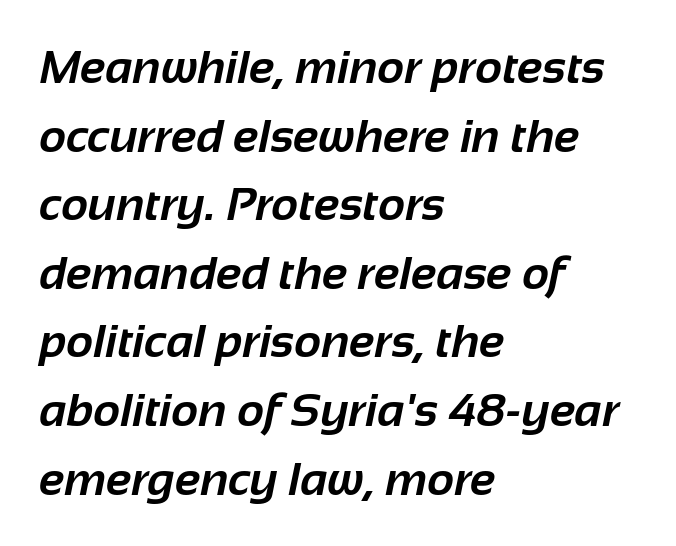
The image shows 47 px bold sans-serif type; set left-aligned, normal line spacing (1.46x), normal letter spacing, not underlined; low stroke contrast and a medium x-height.
